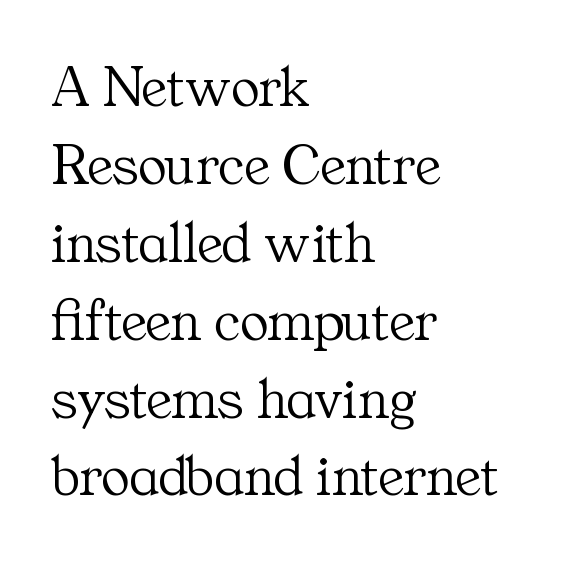
{"serif": "yes", "italic": "no", "bold": "no", "weight": "light", "width": "normal", "stroke_contrast": "medium", "x_height": "medium", "monospaced": "no", "underline": "no", "align": "left", "line_spacing": "normal", "line_spacing_ratio": 1.32, "letter_spacing": "normal", "letter_spacing_em": 0.0, "glyph_px": 59}
